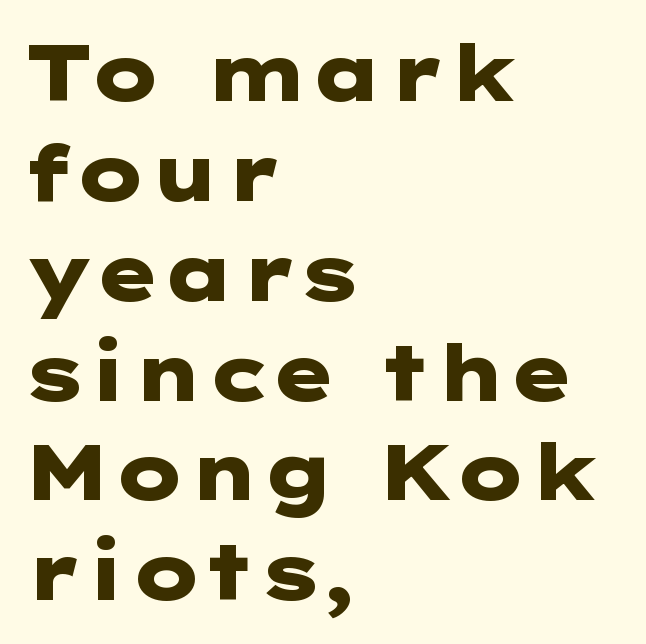
Q: Is the text bold? A: Yes.
Q: Is the text italic (slanted)? A: No, it is upright.
Q: Is the typeface a serif or a sans-serif typeface? A: Sans-serif.
Q: Is the text underlined? A: No.
Q: How is the paragraph aligned? A: Left-aligned.
Q: Is the spacing between letters normal or unusually wide? A: Normal.
Q: Is the spacing between lines tight, normal or loose? A: Normal.
Q: Width (condensed, normal, or wide)? A: Wide.
Q: Stroke contrast? A: Low.
Q: x-height? A: Medium.
